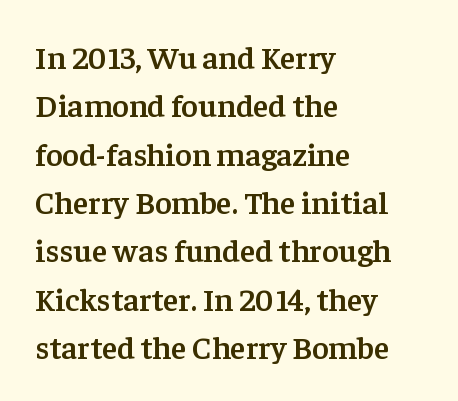
{"serif": "yes", "italic": "no", "bold": "semi", "weight": "semibold", "width": "normal", "stroke_contrast": "low", "x_height": "medium", "monospaced": "no", "underline": "no", "align": "left", "line_spacing": "normal", "line_spacing_ratio": 1.51, "letter_spacing": "normal", "letter_spacing_em": 0.0, "glyph_px": 32}
